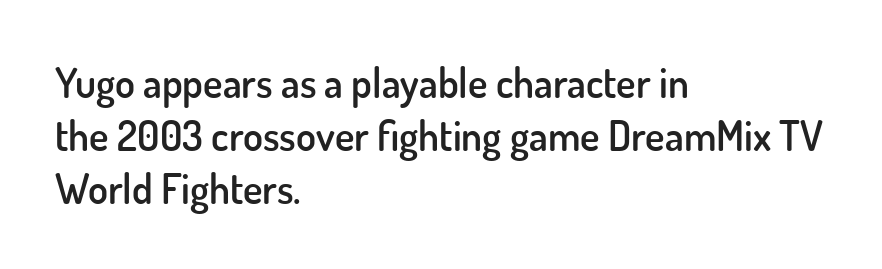
Look at the stroke-to-counter ratio: somewhat heavy, a semibold. Every row of glyphs begins at an identical x-position on the left. Letters rest on an invisible, unmarked baseline. Character widths vary here, with narrow letters taking less room than wide ones.
